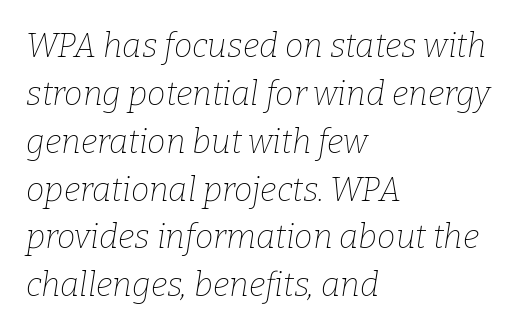
The type is set solid horizontally, with unmodified tracking. Classification — serif. Any mark beneath the type? The region is blank. Characters are canted at an angle relative to the baseline's perpendicular. Compared with a centered layout, this one pins lines to the left instead.
